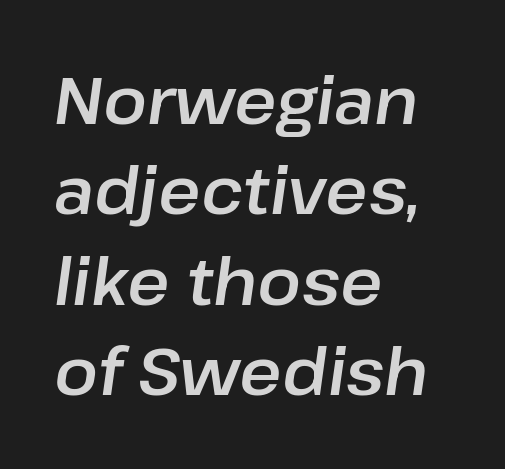
Horizontal alignment here is leftward, the default for most running prose. Italic: yes, the glyphs are oblique. Decoration check: the copy has no underline. Varying glyph widths throughout — classic text-font behaviour. These lines sit exactly where default settings would place them. Look at the tracking — it's just the regular setting, nothing added.
